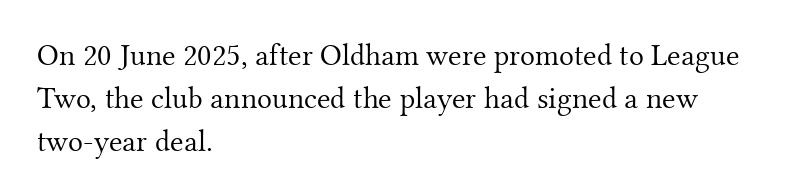
{"serif": "yes", "italic": "no", "bold": "no", "weight": "light", "width": "normal", "stroke_contrast": "medium", "x_height": "small", "monospaced": "no", "underline": "no", "align": "left", "line_spacing": "normal", "line_spacing_ratio": 1.38, "letter_spacing": "normal", "letter_spacing_em": 0.0, "glyph_px": 31}
